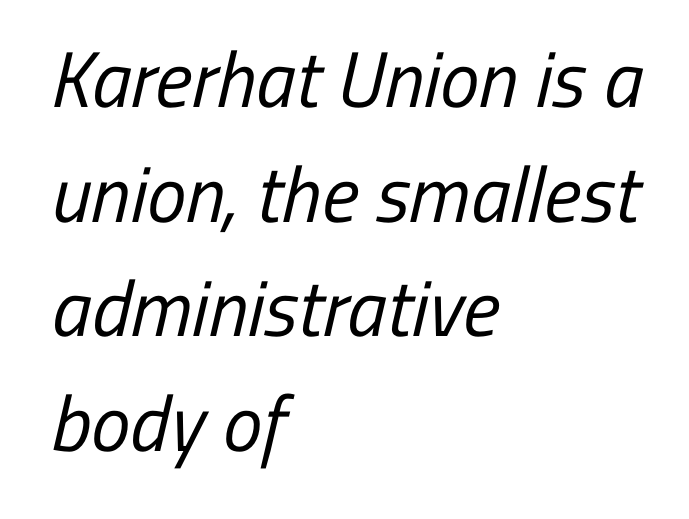
The image shows 79 px regular-weight, condensed sans-serif type; set left-aligned, normal line spacing (1.45x), normal letter spacing, not underlined; low stroke contrast and a medium x-height.
